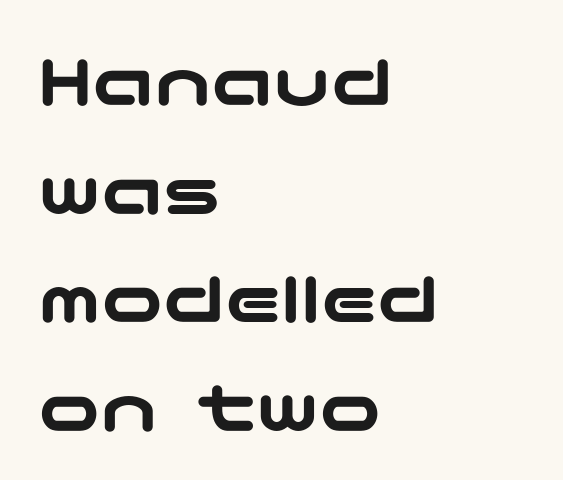
Q: Is the text italic (slanted)? A: No, it is upright.
Q: Is the typeface a serif or a sans-serif typeface? A: Sans-serif.
Q: Is the text underlined? A: No.
Q: How is the paragraph aligned? A: Left-aligned.
Q: Is the spacing between letters normal or unusually wide? A: Normal.
Q: Is the spacing between lines tight, normal or loose? A: Normal.
Q: Width (condensed, normal, or wide)? A: Wide.
Q: Stroke contrast? A: Low.
Q: x-height? A: Medium.
